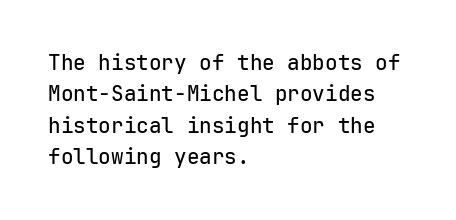
Unmarked baselines from the first word to the last. Every character sits straight up, as roman type does. The lines in this sample share a left origin and differ only in where they stop. Summary of vertical rhythm: regular, with standard interline spacing. Inter-character spacing is left at the font's built-in metrics.
